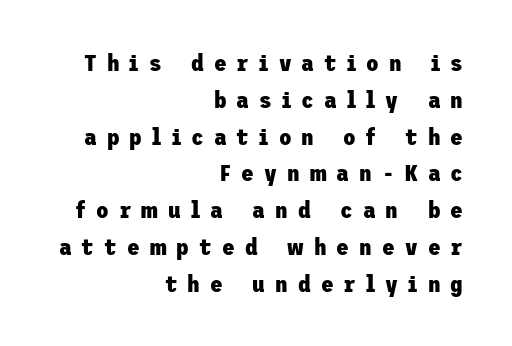
The image shows 23 px bold type, upright; set right-aligned, normal line spacing (1.6x), unusually wide letter spacing (+0.44 em), not underlined.
